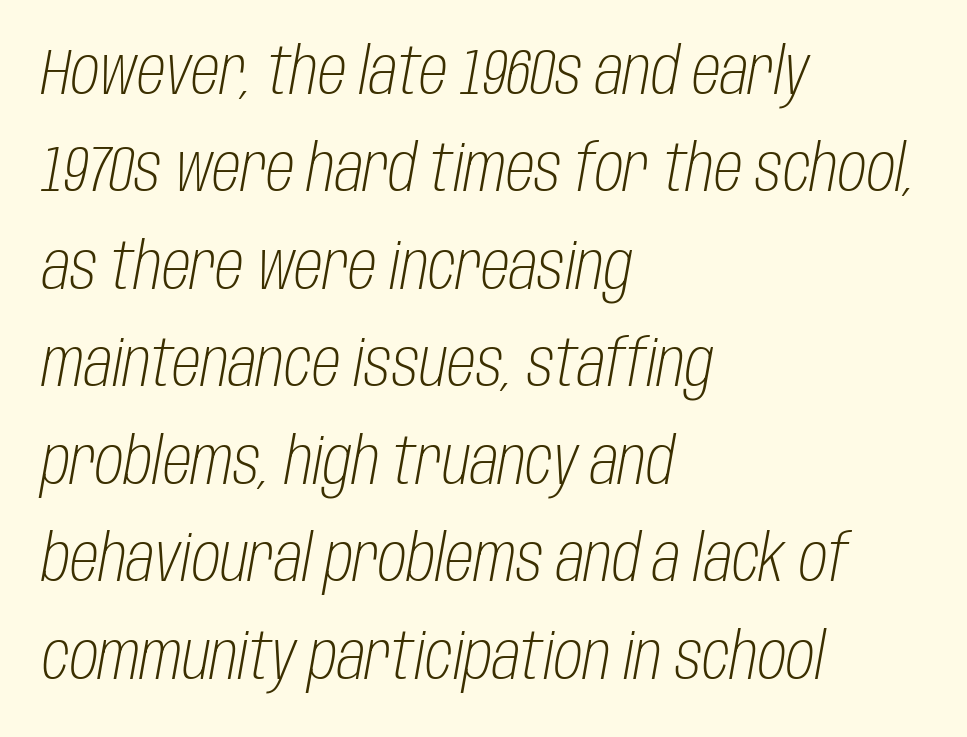
{"italic": "yes", "lean": "right", "slant_degrees": 10, "bold": "no", "weight": "light", "width": "condensed", "stroke_contrast": "low", "x_height": "large", "monospaced": "no", "underline": "no", "align": "left", "line_spacing": "normal", "line_spacing_ratio": 1.5, "letter_spacing": "normal", "letter_spacing_em": 0.0, "glyph_px": 65}
